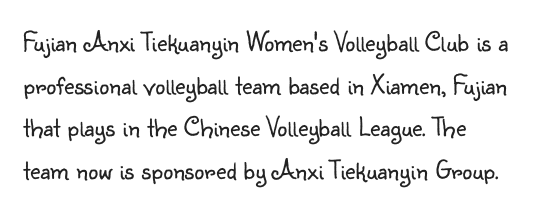
Q: Is the text bold? A: No.
Q: Is the text italic (slanted)? A: No, it is upright.
Q: Is the typeface a serif or a sans-serif typeface? A: Sans-serif.
Q: Is the text underlined? A: No.
Q: How is the paragraph aligned? A: Left-aligned.
Q: Is the spacing between letters normal or unusually wide? A: Normal.
Q: Is the spacing between lines tight, normal or loose? A: Normal.
Q: Width (condensed, normal, or wide)? A: Normal.
Q: Stroke contrast? A: Low.
Q: x-height? A: Small.
Q: Monospaced? A: No.
